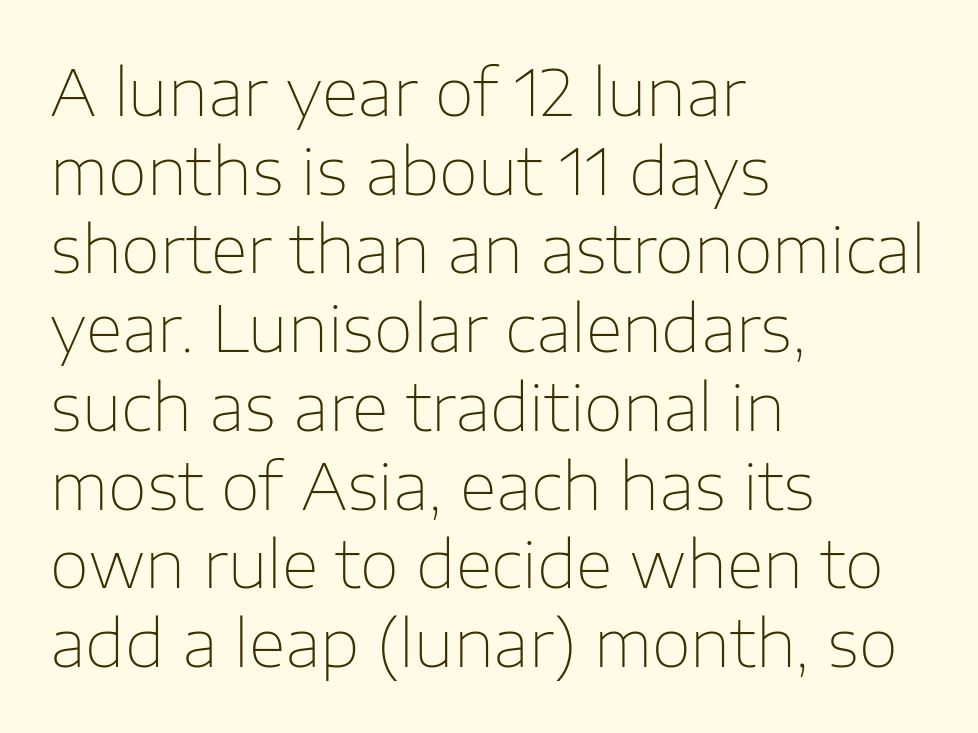
The image shows 64 px thin sans-serif type, upright; set left-aligned, line spacing 1.23x, normal letter spacing, not underlined; low stroke contrast and a medium x-height.
